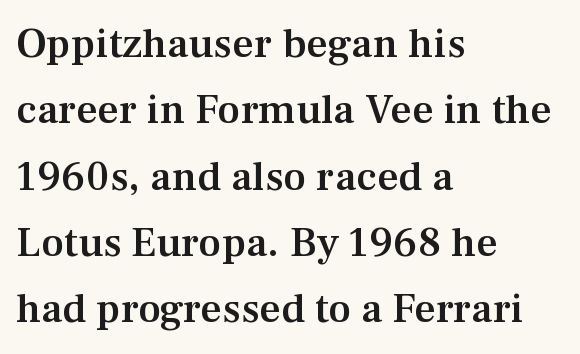
Nothing unusual about the tracking: characters are spaced as the font intends. Vertical strokes here are truly vertical. Check where the strokes stop: tiny serifs finish them off. Weight check: semibold — heavier than regular, not quite bold. The rendering anchors every line to the left-hand side.
